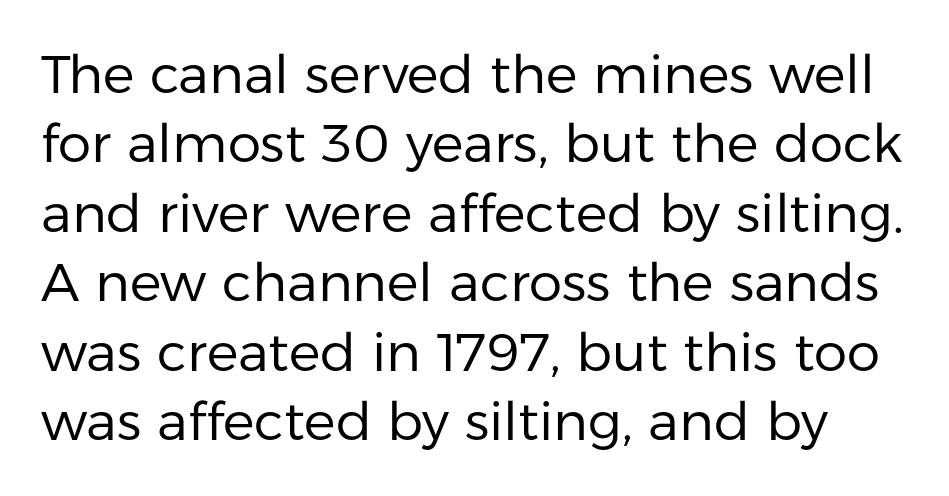
The lettering stays uniformly vertical, giving the passage a roman look. Bold? No — there's no thickening of the strokes. You could not count columns in this text — the font is proportionally spaced. The rows are spaced the way most documents space them. Honestly, the letter spacing is just normal — you wouldn't notice it.
